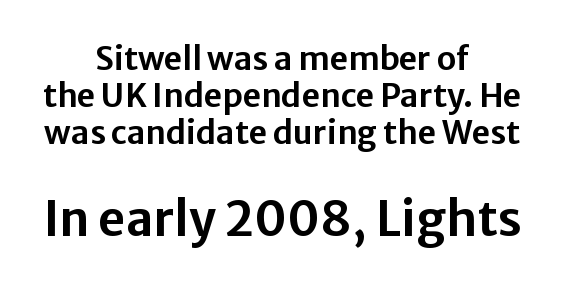
Q: Is the text italic (slanted)? A: No, it is upright.
Q: Is the typeface a serif or a sans-serif typeface? A: Sans-serif.
Q: Is the text underlined? A: No.
Q: How is the paragraph aligned? A: Centered.
Q: Is the spacing between letters normal or unusually wide? A: Normal.
Q: Which block of text is set in a larger size, the first (top) or the second (bottom)? A: The second (bottom) one.
Q: Width (condensed, normal, or wide)? A: Normal.
Q: Stroke contrast? A: Low.
Q: x-height? A: Medium.
Q: Monospaced? A: No.
